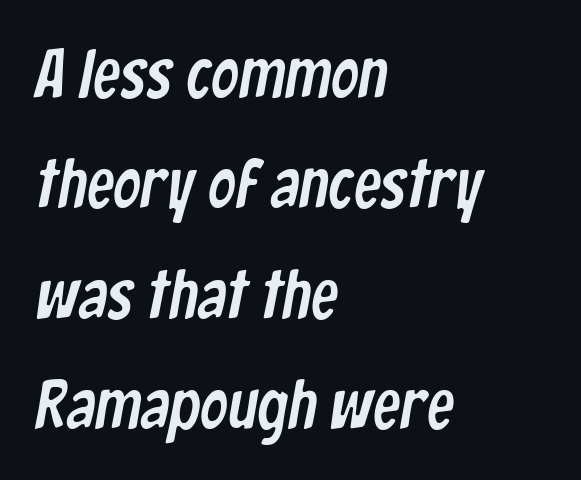
Q: Is the typeface a serif or a sans-serif typeface? A: Sans-serif.
Q: Is the text underlined? A: No.
Q: How is the paragraph aligned? A: Left-aligned.
Q: Is the spacing between letters normal or unusually wide? A: Normal.
Q: Is the spacing between lines tight, normal or loose? A: Normal.
Q: Width (condensed, normal, or wide)? A: Condensed.
Q: Stroke contrast? A: Low.
Q: x-height? A: Medium.
Q: Monospaced? A: No.
